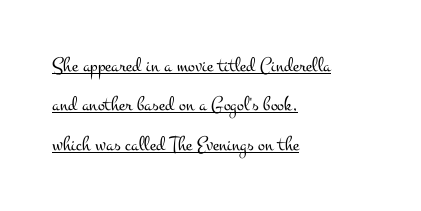
Q: Is the text bold? A: No.
Q: Is the text italic (slanted)? A: Yes.
Q: Is the text underlined? A: Yes.
Q: How is the paragraph aligned? A: Left-aligned.
Q: Is the spacing between letters normal or unusually wide? A: Normal.
